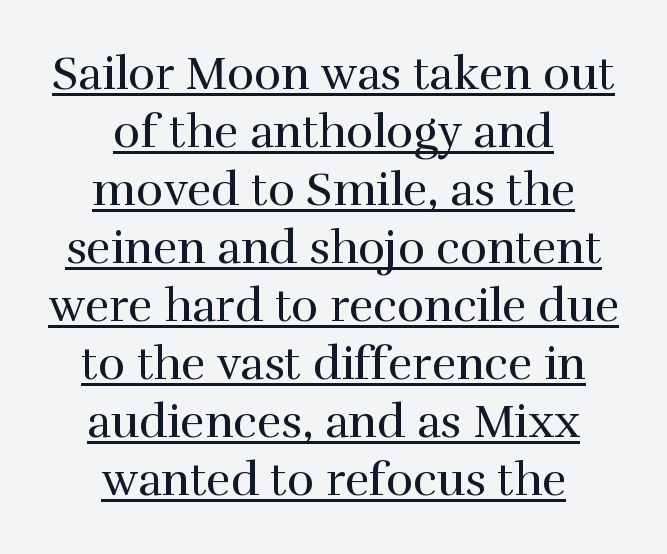
The image shows 46 px regular-weight serif type, upright; set centered, normal line spacing (1.26x), normal letter spacing, underlined; high stroke contrast and a medium x-height.
